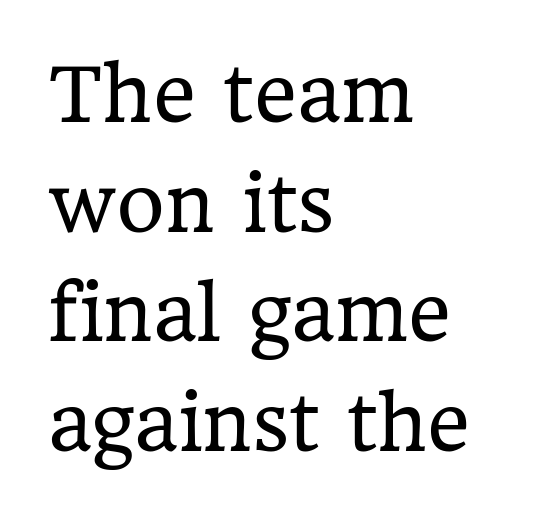
The image shows 74 px regular-weight serif type, upright; set left-aligned, normal line spacing (1.48x), normal letter spacing, not underlined; low stroke contrast and a medium x-height.
